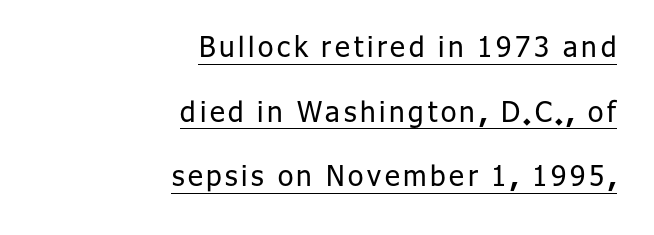
The image shows 28 px regular-weight sans-serif type, upright; set right-aligned, loose line spacing (2.31x), underlined; low stroke contrast and a medium x-height.
